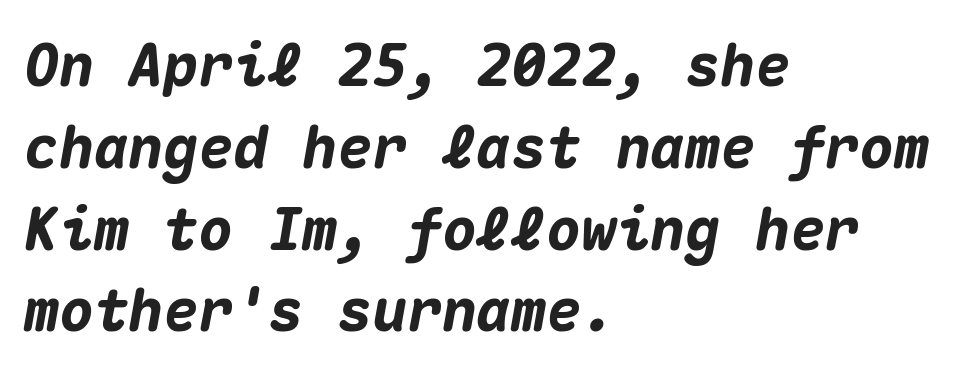
The image shows 58 px heavy type, italic (leaning right), monospaced; set left-aligned, normal line spacing (1.41x), normal letter spacing, not underlined; medium stroke contrast and a medium x-height.
